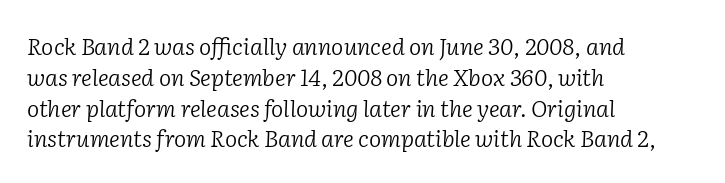
The image shows 23 px text type, italic (leaning right); set left-aligned, normal line spacing (1.34x), normal letter spacing, not underlined.
